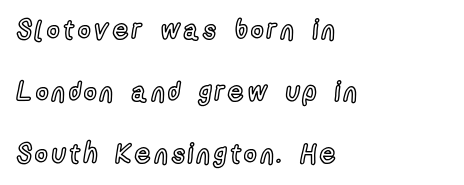
The image shows 27 px text type; set left-aligned, loose line spacing (2.3x), not underlined.
